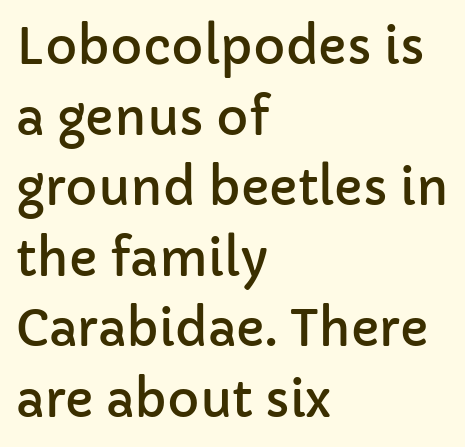
Q: Is the text italic (slanted)? A: No, it is upright.
Q: Is the typeface a serif or a sans-serif typeface? A: Sans-serif.
Q: Is the text underlined? A: No.
Q: How is the paragraph aligned? A: Left-aligned.
Q: Is the spacing between letters normal or unusually wide? A: Normal.
Q: Is the spacing between lines tight, normal or loose? A: Normal.
Q: Width (condensed, normal, or wide)? A: Normal.
Q: Stroke contrast? A: Low.
Q: x-height? A: Medium.
Q: Monospaced? A: No.
